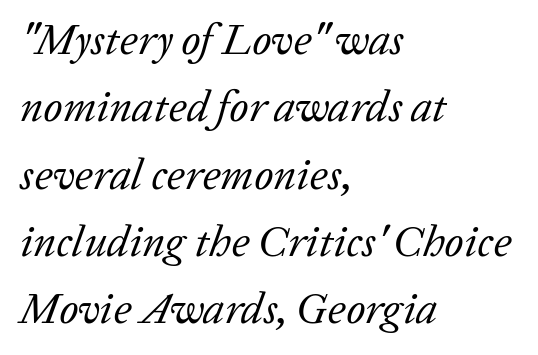
This rendering uses left alignment, leaving the right contour irregular. A quiet, ordinary-to-light weight characterises the typeface. The block of text has a typical density, with ordinary space between rows. The passage shown has conventional tracking throughout.
